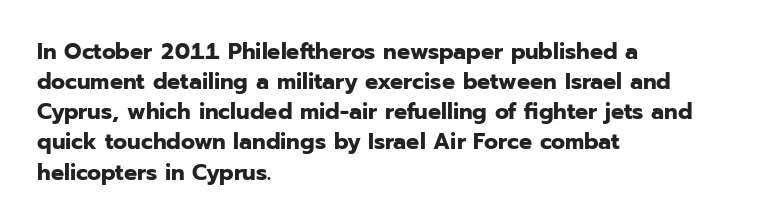
The image shows 23 px bold type, upright; set left-aligned, normal line spacing (1.31x), normal letter spacing, not underlined.
